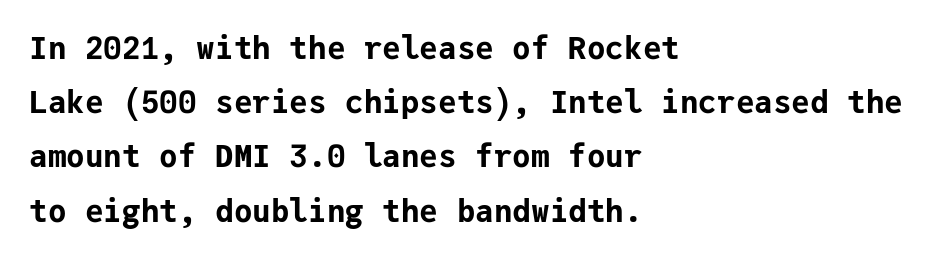
Strong, thick strokes mark this as bold type. This sample uses an upright cut, with every glyph sitting square on the baseline. Nothing unusual about the tracking: characters are spaced as the font intends. Decoration check: the copy has no underline.
